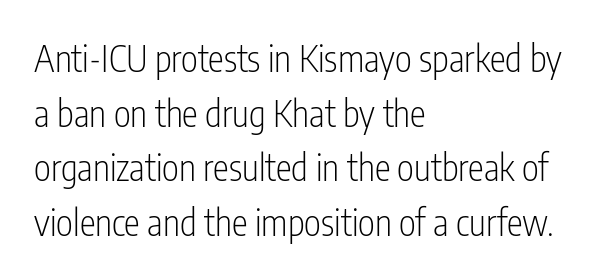
Q: Is the text bold? A: No.
Q: Is the text italic (slanted)? A: No, it is upright.
Q: Is the typeface a serif or a sans-serif typeface? A: Sans-serif.
Q: Is the text underlined? A: No.
Q: How is the paragraph aligned? A: Left-aligned.
Q: Is the spacing between letters normal or unusually wide? A: Normal.
Q: Is the spacing between lines tight, normal or loose? A: Normal.
Q: Width (condensed, normal, or wide)? A: Condensed.
Q: Stroke contrast? A: Low.
Q: x-height? A: Medium.
Q: Monospaced? A: No.
